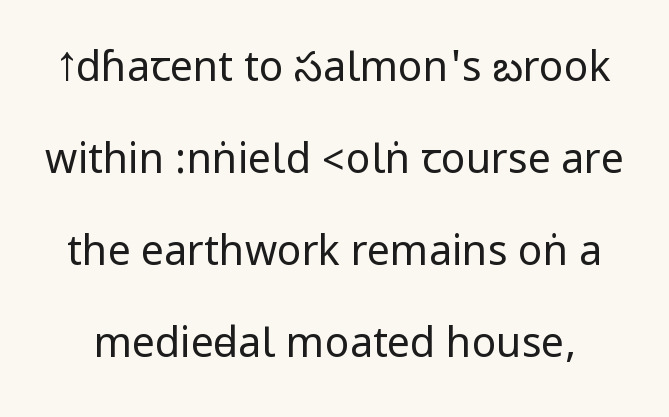
Q: Is the text bold? A: No.
Q: Is the text italic (slanted)? A: No, it is upright.
Q: Is the typeface a serif or a sans-serif typeface? A: Sans-serif.
Q: Is the text underlined? A: No.
Q: Is the spacing between letters normal or unusually wide? A: Normal.
Q: Is the spacing between lines tight, normal or loose? A: Loose.
Q: Width (condensed, normal, or wide)? A: Condensed.
Q: Stroke contrast? A: Low.
